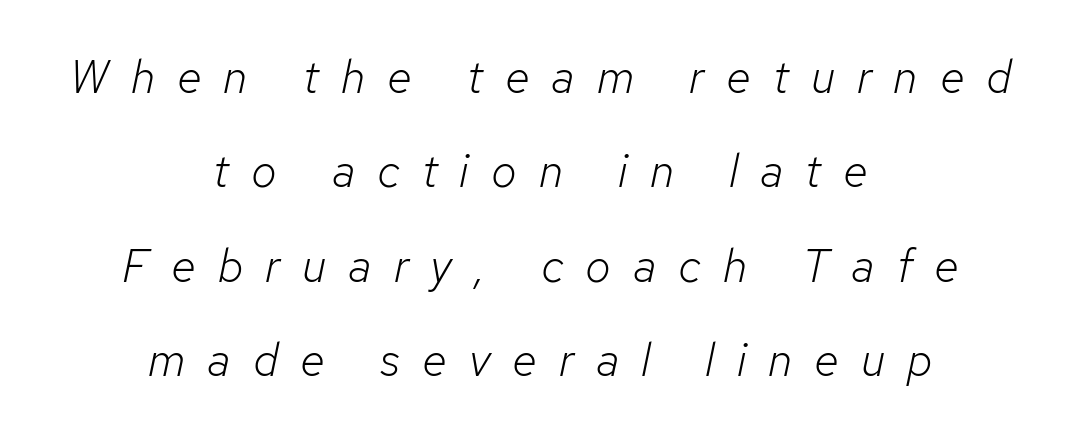
Q: Is the text bold? A: No.
Q: Is the text italic (slanted)? A: Yes, it leans right by about 12 degrees.
Q: Is the text underlined? A: No.
Q: How is the paragraph aligned? A: Centered.
Q: Is the spacing between letters normal or unusually wide? A: Unusually wide.
Q: Is the spacing between lines tight, normal or loose? A: Loose.
Q: Width (condensed, normal, or wide)? A: Normal.
Q: Stroke contrast? A: Low.
Q: x-height? A: Medium.
Q: Monospaced? A: No.
